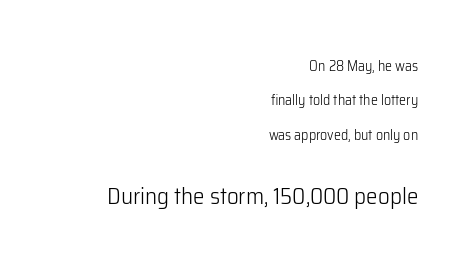
The setting favours the right margin, as signatures and pull-quotes sometimes do. Between one letter and the next there's only the usual sliver of space. Reading top to bottom, the characters get bigger at the block break. It's the straight-up-and-down kind of type. The strokes are not fattened; the text isn't bold. This rendering features lettering with no underline.
